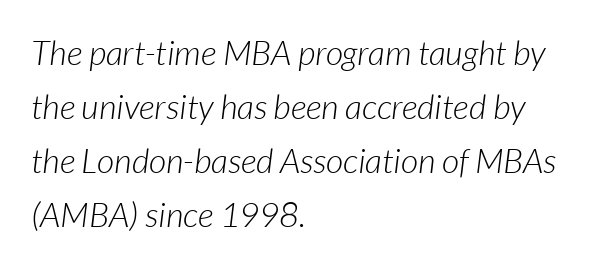
Q: Is the text bold? A: No.
Q: Is the text italic (slanted)? A: Yes, it leans right by about 7 degrees.
Q: Is the text underlined? A: No.
Q: How is the paragraph aligned? A: Left-aligned.
Q: Is the spacing between letters normal or unusually wide? A: Normal.
Q: Is the spacing between lines tight, normal or loose? A: Normal.
Q: Width (condensed, normal, or wide)? A: Normal.
Q: Stroke contrast? A: Low.
Q: x-height? A: Medium.
Q: Monospaced? A: No.
